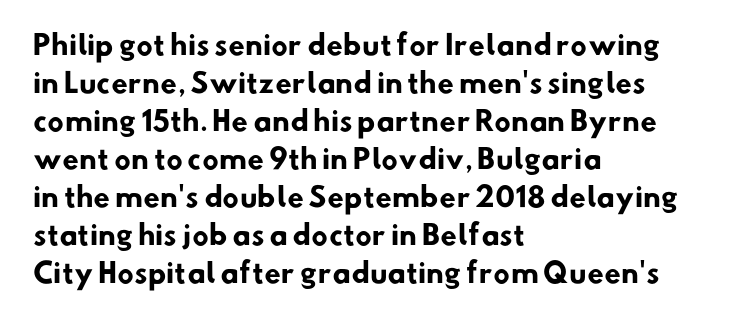
The image shows 27 px bold type; set left-aligned, normal line spacing (1.41x), normal letter spacing, not underlined.
